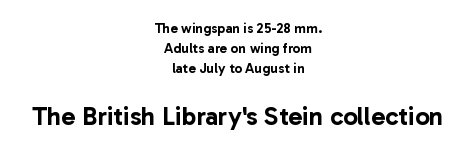
{"italic": "no", "underline": "no", "align": "center", "line_spacing": "normal", "line_spacing_ratio": 1.43, "letter_spacing": "normal", "letter_spacing_em": 0.0, "larger_block": "second", "size_ratio": 1.86, "glyph_px": 26}
